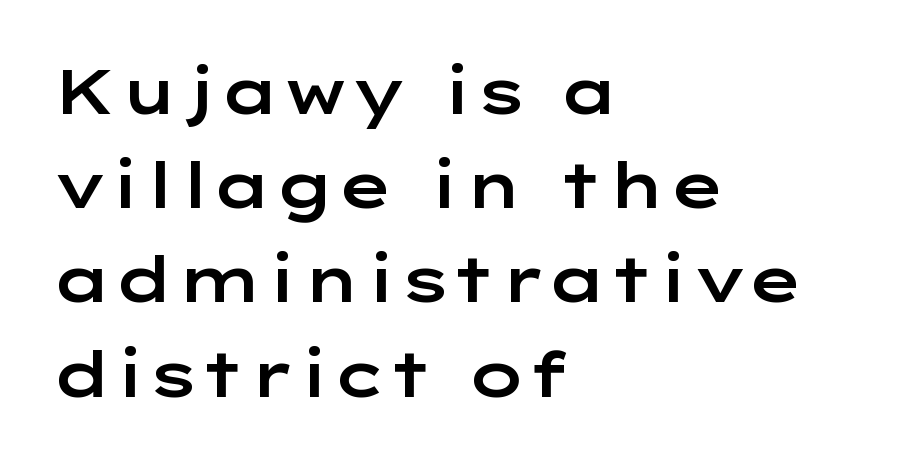
{"serif": "no", "italic": "no", "width": "wide", "stroke_contrast": "low", "x_height": "medium", "monospaced": "no", "underline": "no", "align": "left", "line_spacing": "normal", "line_spacing_ratio": 1.52, "letter_spacing": "normal", "letter_spacing_em": 0.0, "glyph_px": 62}
